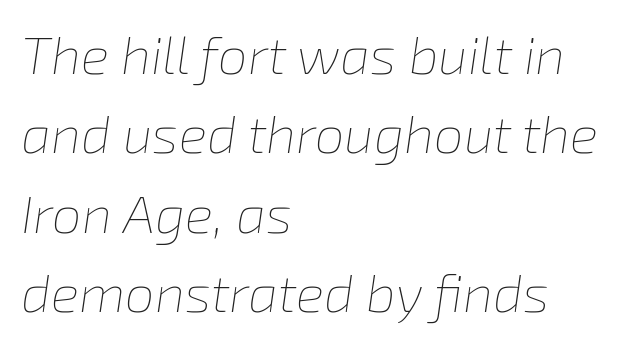
The image shows 53 px thin type, italic (leaning right); set left-aligned, normal line spacing (1.5x), normal letter spacing, not underlined; low stroke contrast and a medium x-height.
